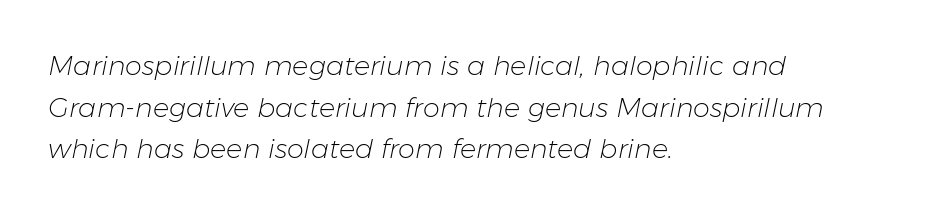
Short note: letters normally spaced. The passage shown leans; its letterforms are oblique. Is the type heavy? It reads as light-to-regular instead. These lines are set flush left with a ragged right edge.
